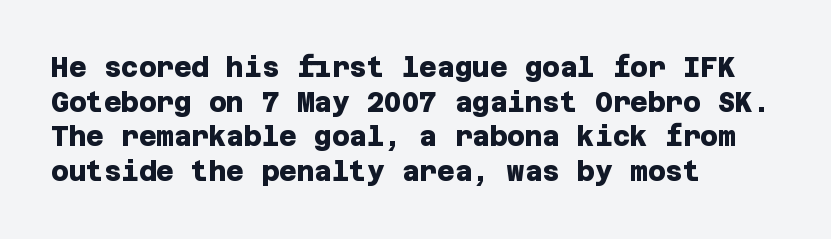
{"bold": "yes", "underline": "no", "align": "left", "line_spacing": "normal", "line_spacing_ratio": 1.28, "letter_spacing": "normal", "letter_spacing_em": 0.0, "glyph_px": 27}
